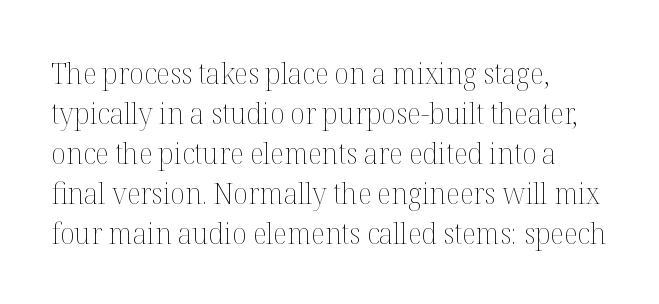
Horizontally, the lines are justified to the leading edge only. The letters advance in unequal steps, a hallmark of proportional type. Does the lettering tilt? It doesn't — this is upright. The string is rendered with underlining switched off. The tracking reads as untouched default to a designer's eye. Interline gaps are of average width in this sample.
